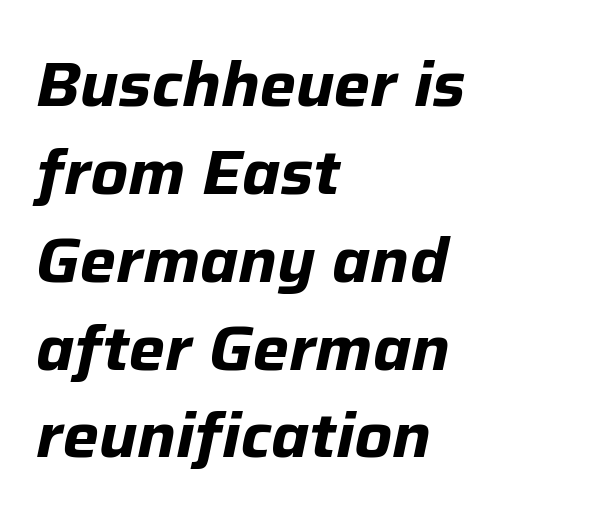
The image shows 61 px bold type, italic (leaning right); set left-aligned, normal line spacing (1.44x), normal letter spacing, not underlined; low stroke contrast and a medium x-height.
